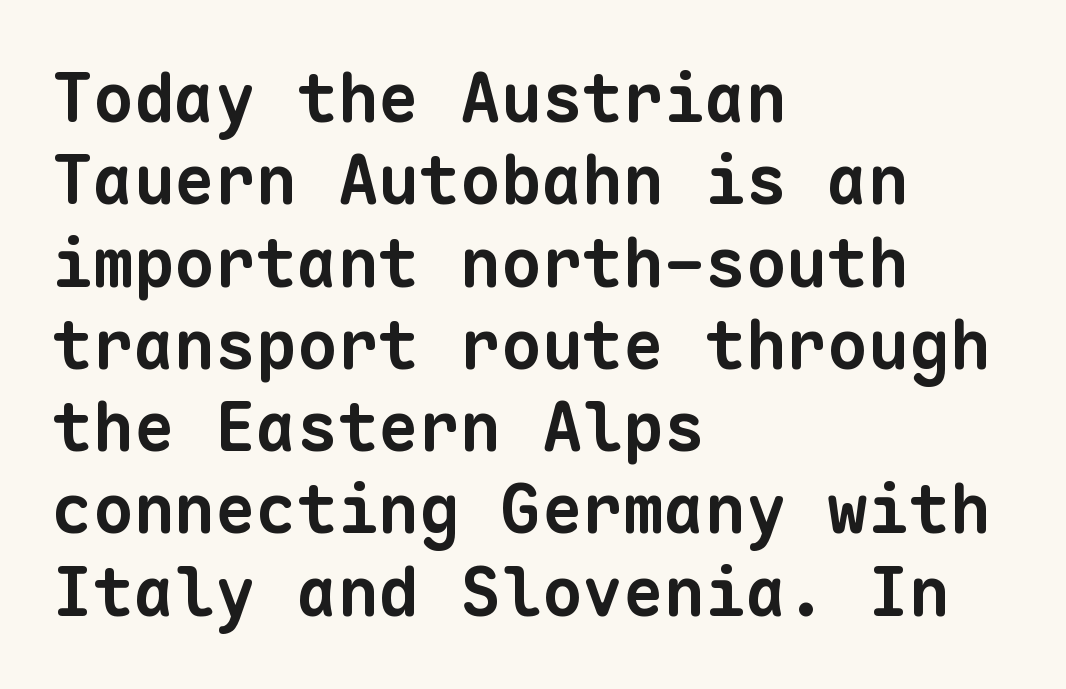
The image shows 68 px bold sans-serif type, monospaced; set left-aligned, line spacing 1.21x, normal letter spacing, not underlined; low stroke contrast and a medium x-height.
